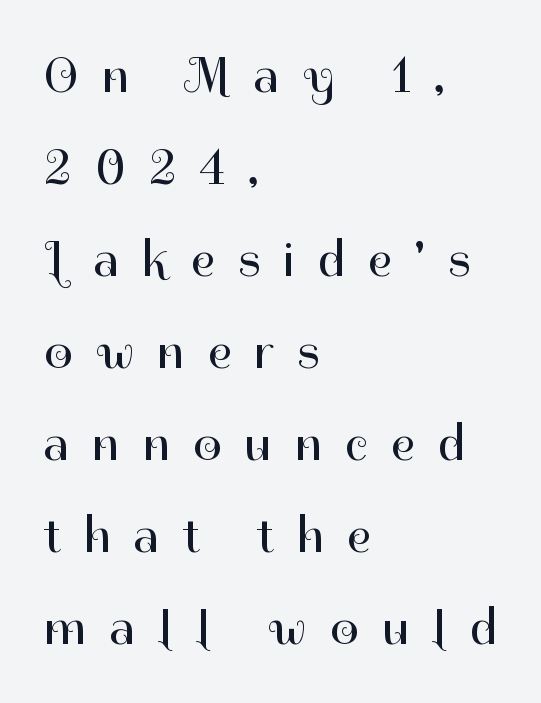
The image shows 50 px regular-weight sans-serif type, upright; set left-aligned, line spacing 1.84x, unusually wide letter spacing (+0.47 em), not underlined; high stroke contrast and a medium x-height.
